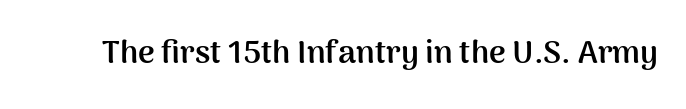
Italic: no, the glyphs are upright roman. Character widths vary here, with narrow letters taking less room than wide ones. Descenders hang freely into open space. The tracking reads as untouched default to a designer's eye. The type family on display is of the sans-serif kind.
